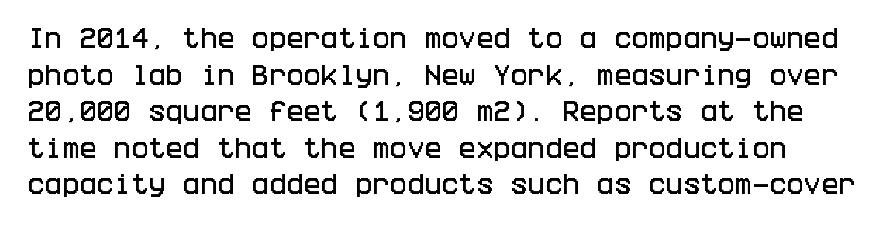
The image shows 23 px text type, upright; set normal line spacing (1.59x), normal letter spacing, not underlined.
